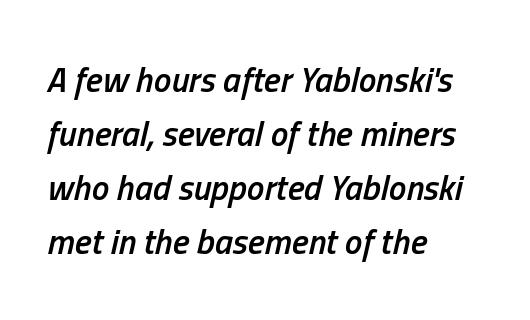
The image shows 35 px semibold, condensed type, italic (leaning right); set left-aligned, normal line spacing (1.54x), normal letter spacing, not underlined; low stroke contrast and a medium x-height.
